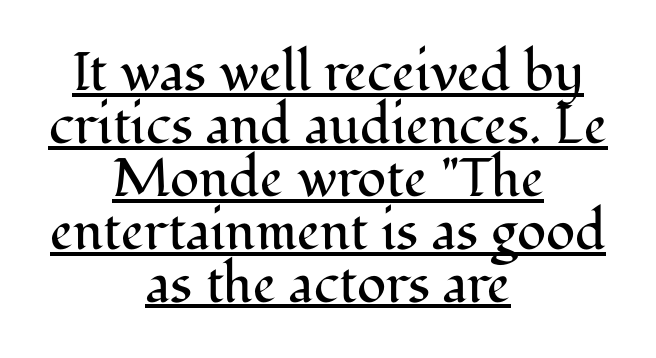
The image shows 54 px regular-weight serif type, upright; set centered, tight line spacing (0.98x), normal letter spacing, underlined; medium stroke contrast and a medium x-height.
